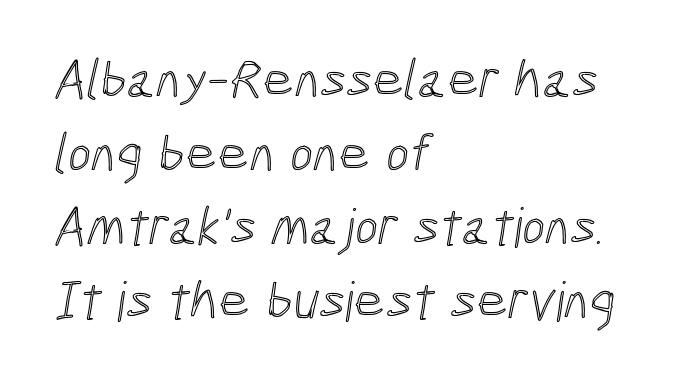
{"width": "condensed", "x_height": "medium", "monospaced": "no", "underline": "no", "align": "left", "line_spacing": "normal", "line_spacing_ratio": 1.34, "letter_spacing": "normal", "letter_spacing_em": 0.0, "glyph_px": 55}
